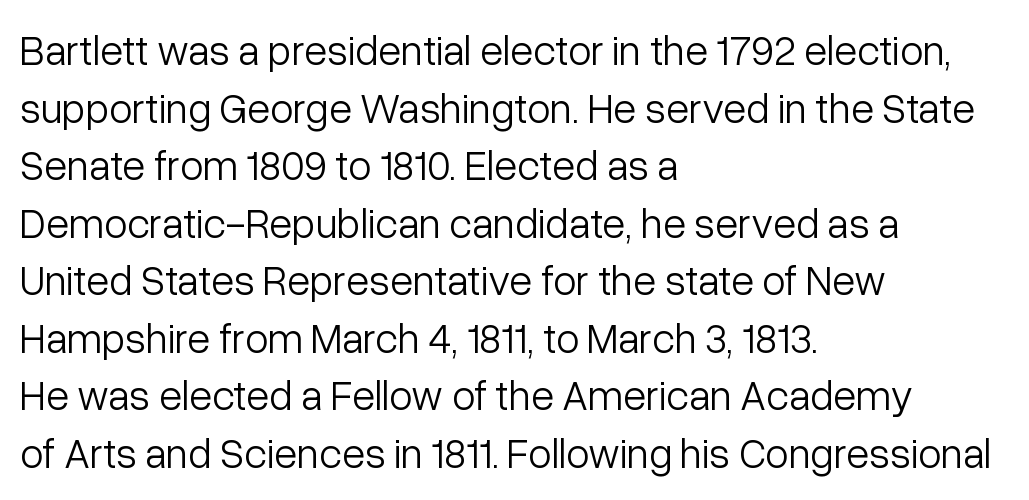
The image shows 42 px light sans-serif type, upright; set left-aligned, normal line spacing (1.37x), normal letter spacing, not underlined; low stroke contrast and a medium x-height.
